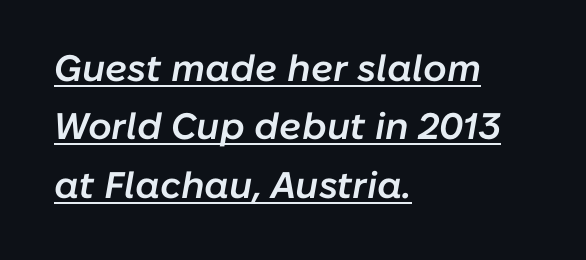
The image shows 37 px semibold type, italic (leaning right); set left-aligned, normal line spacing (1.58x), normal letter spacing, underlined; low stroke contrast and a medium x-height.
